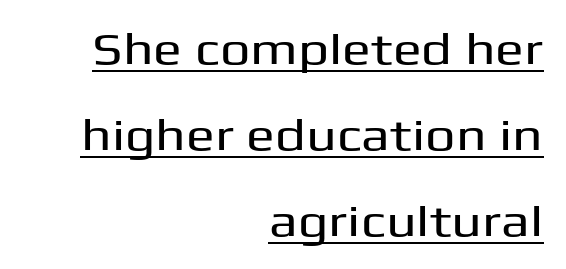
{"serif": "no", "italic": "no", "width": "wide", "stroke_contrast": "medium", "x_height": "medium", "monospaced": "no", "underline": "yes", "align": "right", "line_spacing": "loose", "line_spacing_ratio": 2.0, "letter_spacing": "normal", "letter_spacing_em": 0.0, "glyph_px": 43}
